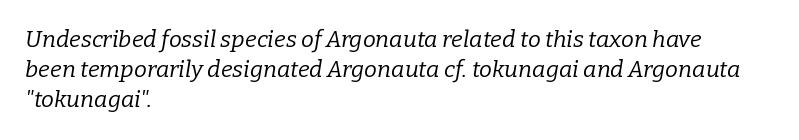
A typesetter would call this leading conventional body-copy spacing. Each row of text sits above clean, open space. The type is set solid horizontally, with unmodified tracking. The weight tops out at a normal text grade.
